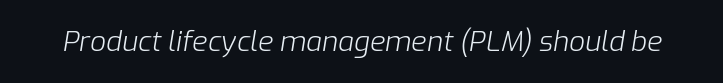
Q: Is the text bold? A: No.
Q: Is the text italic (slanted)? A: Yes, it leans right by about 9 degrees.
Q: Is the text underlined? A: No.
Q: Is the spacing between letters normal or unusually wide? A: Normal.
Q: Width (condensed, normal, or wide)? A: Normal.
Q: Stroke contrast? A: Low.
Q: x-height? A: Medium.
Q: Monospaced? A: No.
